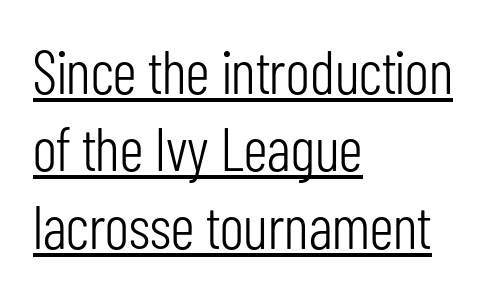
{"serif": "no", "italic": "no", "bold": "no", "weight": "light", "width": "condensed", "stroke_contrast": "low", "x_height": "medium", "monospaced": "no", "underline": "yes", "align": "left", "line_spacing": "normal", "line_spacing_ratio": 1.27, "letter_spacing": "normal", "letter_spacing_em": 0.0, "glyph_px": 61}
